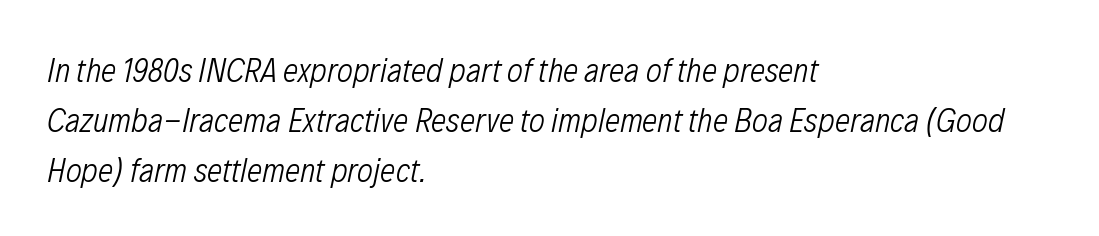
{"italic": "yes", "lean": "right", "slant_degrees": 12, "bold": "no", "weight": "light", "width": "condensed", "stroke_contrast": "low", "x_height": "medium", "monospaced": "no", "underline": "no", "align": "left", "line_spacing": "normal", "line_spacing_ratio": 1.47, "letter_spacing": "normal", "letter_spacing_em": 0.0, "glyph_px": 34}
